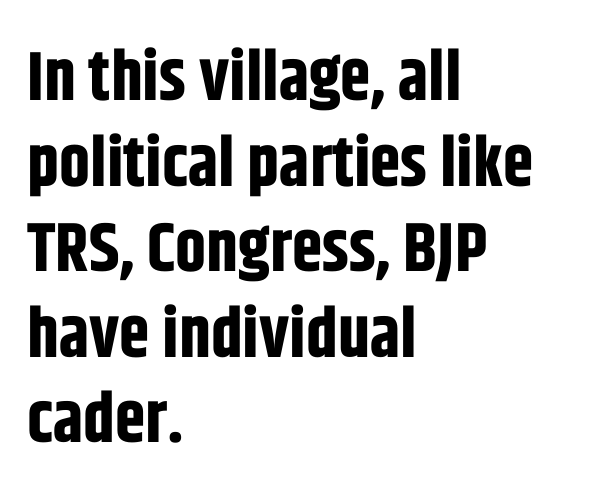
{"serif": "no", "italic": "no", "bold": "yes", "weight": "bold", "width": "condensed", "stroke_contrast": "low", "x_height": "large", "monospaced": "no", "underline": "no", "align": "left", "line_spacing_ratio": 1.24, "letter_spacing": "normal", "letter_spacing_em": 0.0, "glyph_px": 69}
